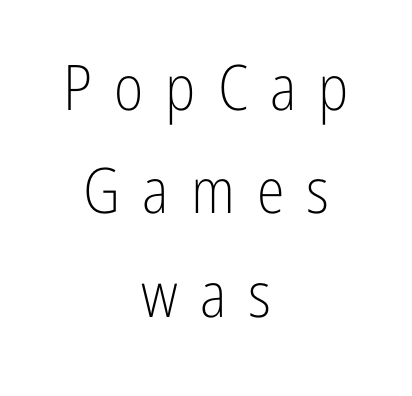
The image shows 63 px light, condensed sans-serif type, upright; set centered, normal line spacing (1.64x), unusually wide letter spacing (+0.35 em), not underlined; low stroke contrast and a medium x-height.
